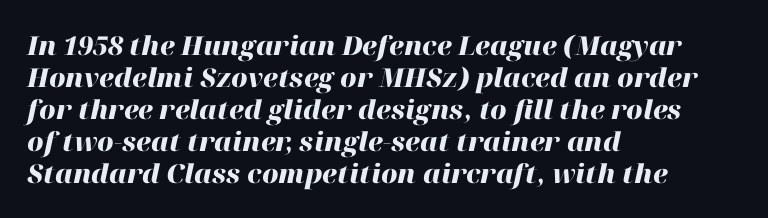
Glyph-to-glyph distance matches everyday printed text. When letters slant like this, we call the style italic. Each glyph is drawn with heavy, bold strokes. Casual observation: everything's shoved over to the left. Anything drawn beneath the words? Only blank space.
